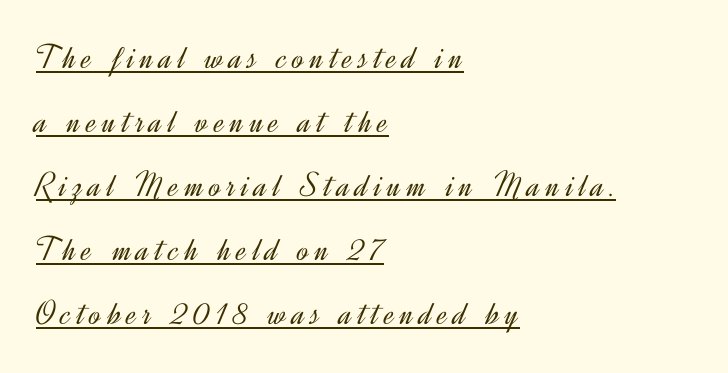
The image shows 35 px light sans-serif type; set left-aligned, line spacing 1.83x, underlined; a small x-height.
